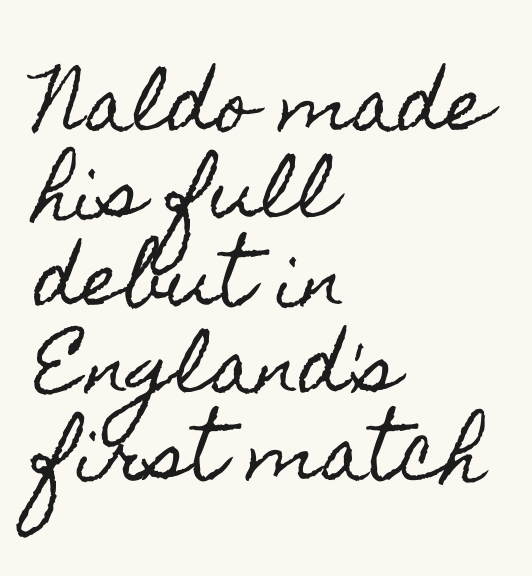
{"width": "condensed", "x_height": "small", "monospaced": "no", "underline": "no", "align": "left", "line_spacing_ratio": 1.23, "letter_spacing": "normal", "letter_spacing_em": 0.0, "glyph_px": 71}
